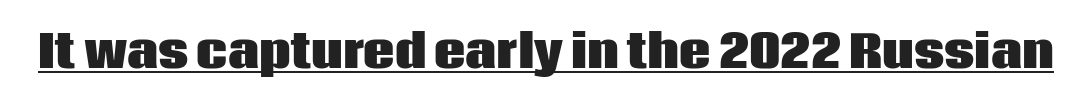
Q: Is the text bold? A: Yes.
Q: Is the text italic (slanted)? A: No, it is upright.
Q: Is the typeface a serif or a sans-serif typeface? A: Sans-serif.
Q: Is the text underlined? A: Yes.
Q: Is the spacing between letters normal or unusually wide? A: Normal.
Q: Width (condensed, normal, or wide)? A: Normal.
Q: Stroke contrast? A: Low.
Q: x-height? A: Large.
Q: Monospaced? A: No.
